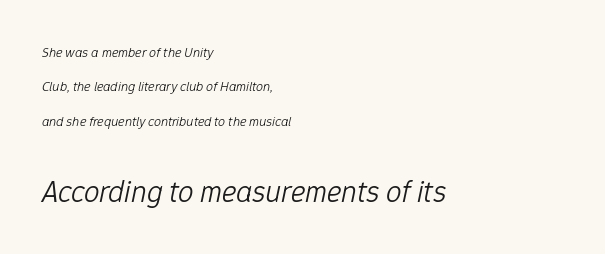
Q: Is the text bold? A: No.
Q: Is the text italic (slanted)? A: Yes, it leans right by about 12 degrees.
Q: Is the text underlined? A: No.
Q: How is the paragraph aligned? A: Left-aligned.
Q: Is the spacing between letters normal or unusually wide? A: Normal.
Q: Is the spacing between lines tight, normal or loose? A: Loose.
Q: Which block of text is set in a larger size, the first (top) or the second (bottom)? A: The second (bottom) one.
Q: Width (condensed, normal, or wide)? A: Normal.
Q: Stroke contrast? A: Low.
Q: x-height? A: Medium.
Q: Monospaced? A: No.
